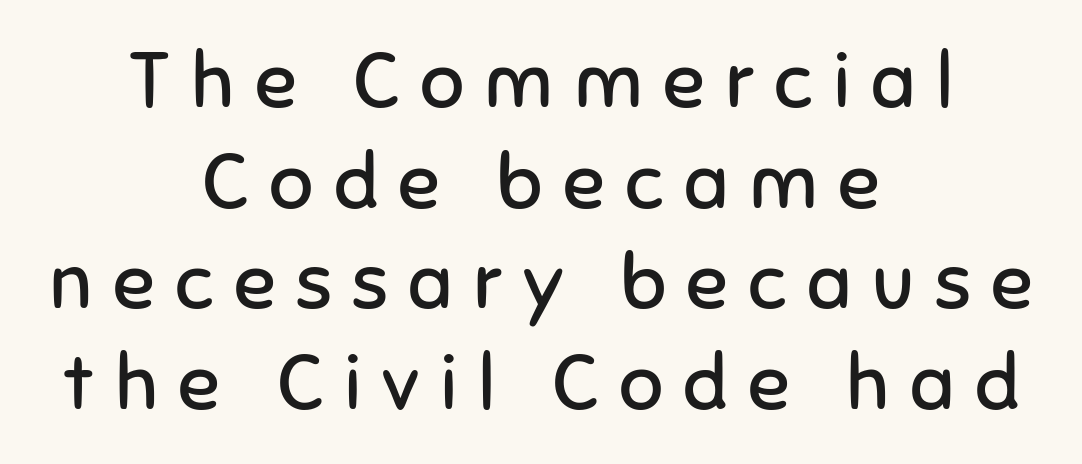
Both edges are ragged and mirror each other, which tells us the setting is centered. The weight would be labelled regular, book, light, or lighter still. Nope, no serifs anywhere on these letters. The face used here is proportionally spaced, like ordinary book or web type.
